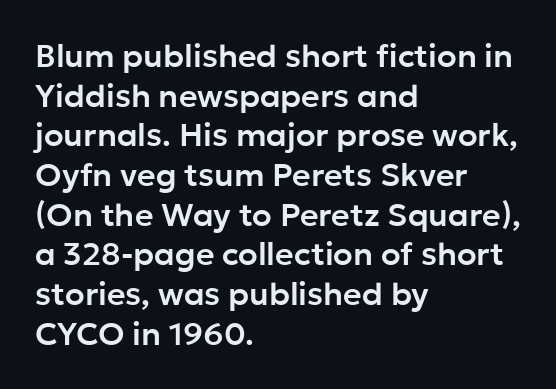
The image shows 32 px sans-serif type, upright; set left-aligned, line spacing 1.24x, normal letter spacing, not underlined; low stroke contrast and a medium x-height.
